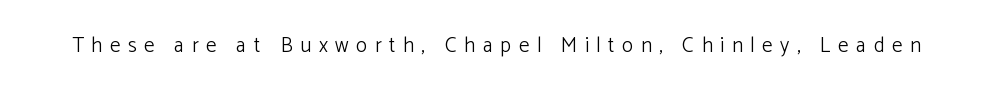
The face used here is rendered with a markedly widened letterfit. The face looks like a standard text weight, possibly lighter. Plain, unruled lines of type. Designer's note — italics off, roman on.
